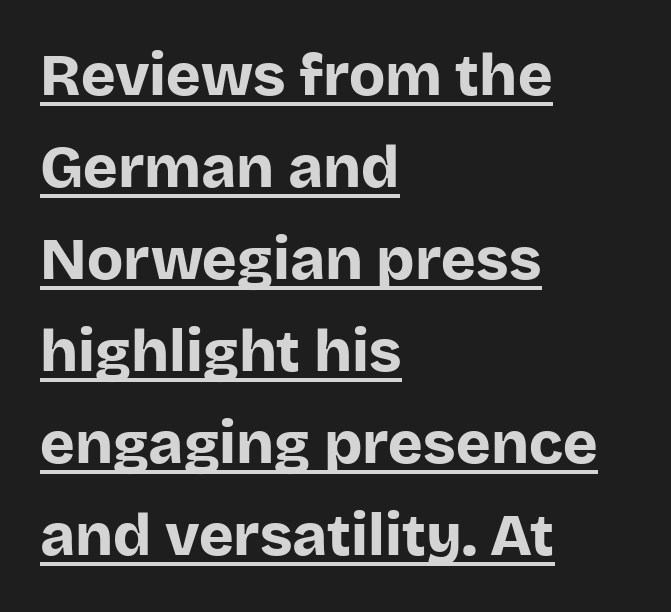
Q: Is the text bold? A: Yes.
Q: Is the text italic (slanted)? A: No, it is upright.
Q: Is the typeface a serif or a sans-serif typeface? A: Sans-serif.
Q: Is the text underlined? A: Yes.
Q: How is the paragraph aligned? A: Left-aligned.
Q: Is the spacing between letters normal or unusually wide? A: Normal.
Q: Is the spacing between lines tight, normal or loose? A: Normal.
Q: Width (condensed, normal, or wide)? A: Normal.
Q: Stroke contrast? A: Low.
Q: x-height? A: Large.
Q: Monospaced? A: No.
